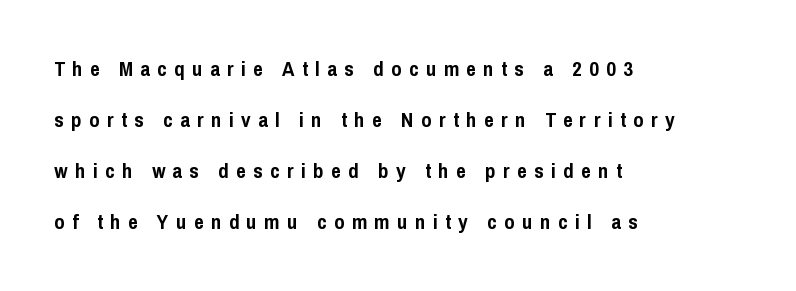
The image shows 21 px bold type, upright; set left-aligned, loose line spacing (2.43x), unusually wide letter spacing (+0.35 em), not underlined.
